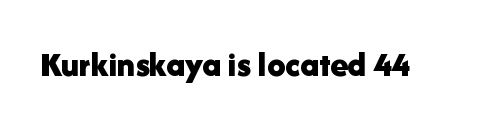
The image shows 36 px bold sans-serif type, upright; set normal letter spacing, not underlined; low stroke contrast and a medium x-height.
